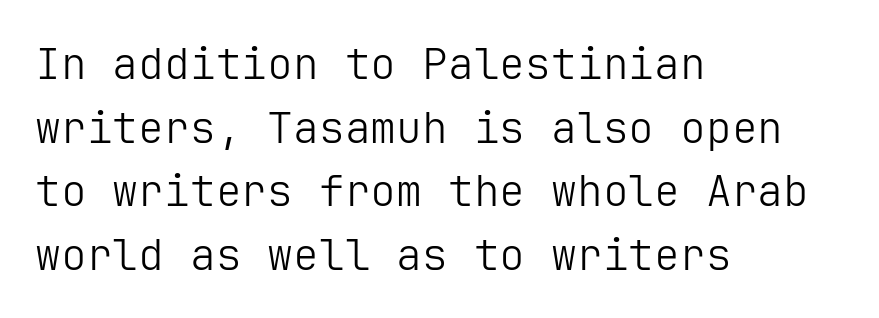
This is roman type, the default non-slanted kind. The setting favours the left margin, as ordinary paragraphs usually do. The words here are not underlined. Nothing unusual about the tracking: characters are spaced as the font intends. Successive baselines arrive at the customary interval. You can tell from the bare stems that sans-serif type was used.
